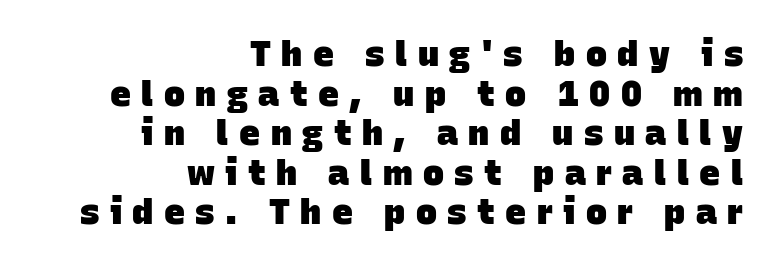
{"serif": "no", "bold": "yes", "weight": "heavy", "width": "normal", "stroke_contrast": "low", "x_height": "large", "monospaced": "no", "underline": "no", "align": "right", "line_spacing": "tight", "line_spacing_ratio": 1.13, "letter_spacing": "wide", "letter_spacing_em": 0.3, "glyph_px": 35}
